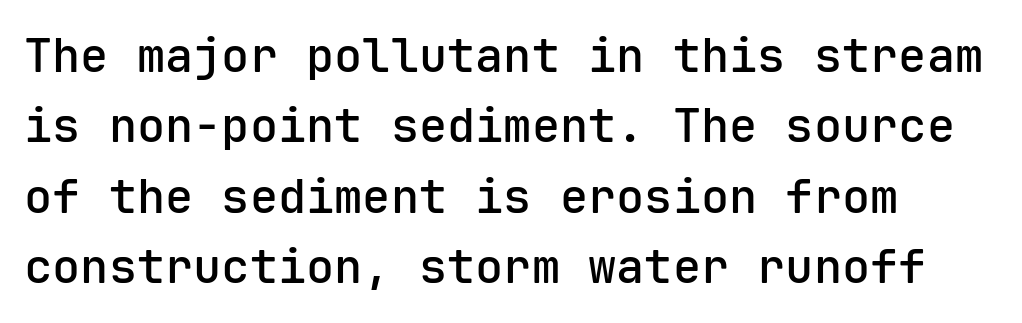
{"serif": "no", "italic": "no", "bold": "semi", "weight": "semibold", "width": "normal", "stroke_contrast": "low", "x_height": "medium", "monospaced": "yes", "underline": "no", "align": "left", "line_spacing": "normal", "line_spacing_ratio": 1.5, "letter_spacing": "normal", "letter_spacing_em": 0.0, "glyph_px": 47}
